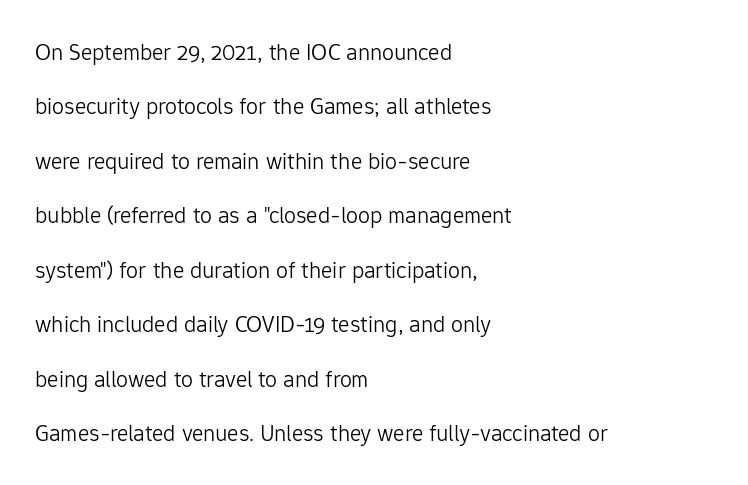
{"italic": "no", "bold": "no", "underline": "no", "align": "left", "line_spacing": "loose", "line_spacing_ratio": 2.27, "letter_spacing": "normal", "letter_spacing_em": 0.0, "glyph_px": 24}
